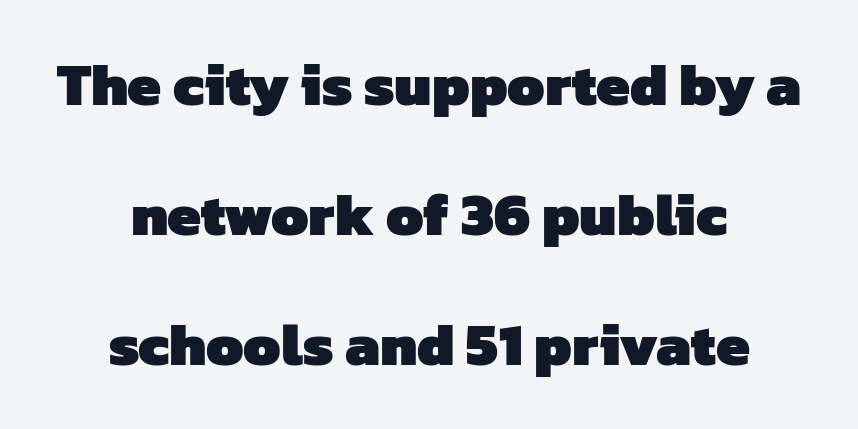
Q: Is the text bold? A: Yes.
Q: Is the typeface a serif or a sans-serif typeface? A: Sans-serif.
Q: Is the text underlined? A: No.
Q: How is the paragraph aligned? A: Centered.
Q: Is the spacing between letters normal or unusually wide? A: Normal.
Q: Is the spacing between lines tight, normal or loose? A: Loose.
Q: Width (condensed, normal, or wide)? A: Normal.
Q: Stroke contrast? A: Low.
Q: x-height? A: Medium.
Q: Monospaced? A: No.
